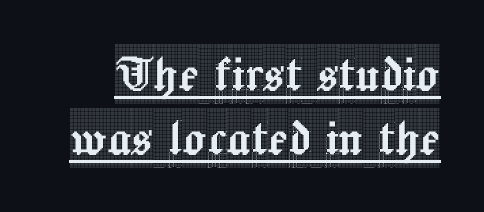
The image shows 59 px condensed serif type, upright; set tight line spacing (1.08x), normal letter spacing, underlined; a large x-height.
